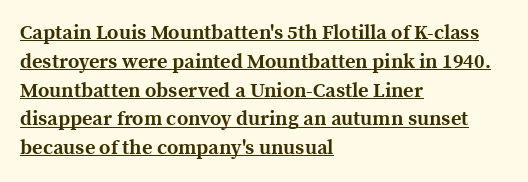
{"italic": "no", "bold": "yes", "underline": "yes", "align": "left", "line_spacing": "normal", "line_spacing_ratio": 1.44, "letter_spacing": "normal", "letter_spacing_em": 0.0, "glyph_px": 20}
